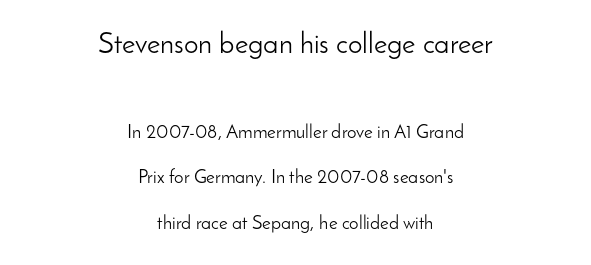
The image shows 29 px light sans-serif type, upright; set centered, loose line spacing (2.38x), normal letter spacing, not underlined; the first (top) block is 1.53x larger; low stroke contrast and a small x-height.
